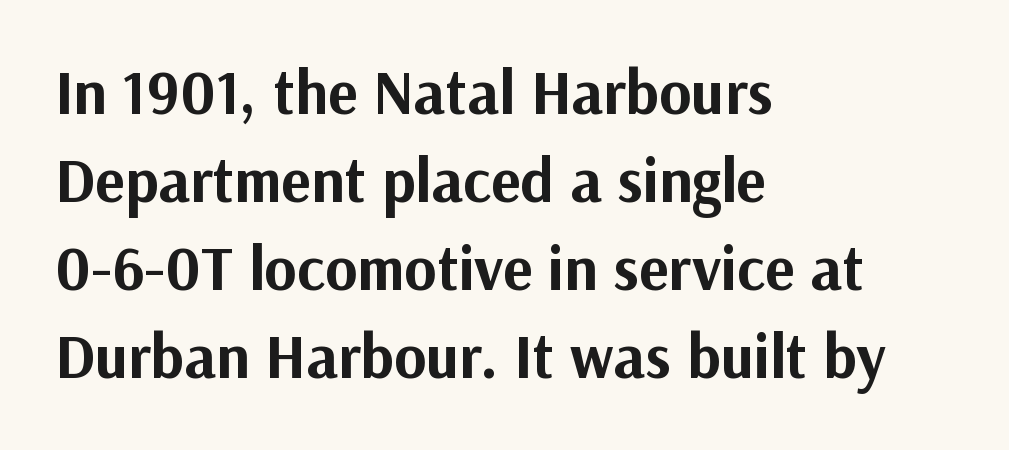
The image shows 62 px bold sans-serif type, upright; set left-aligned, normal line spacing (1.42x), normal letter spacing, not underlined; medium stroke contrast and a medium x-height.
